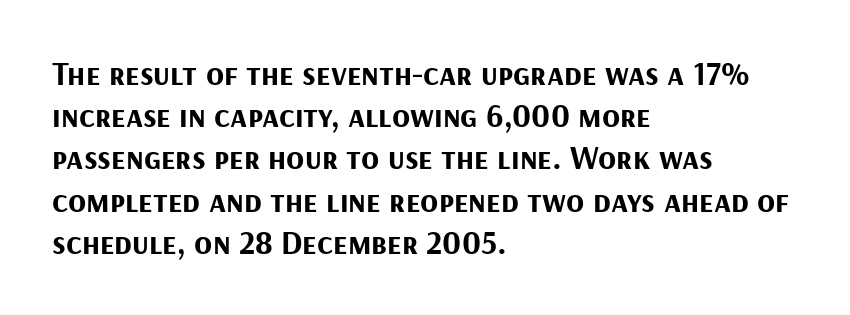
Q: Is the text bold? A: Yes.
Q: Is the text italic (slanted)? A: No, it is upright.
Q: Is the typeface a serif or a sans-serif typeface? A: Sans-serif.
Q: Is the text underlined? A: No.
Q: How is the paragraph aligned? A: Left-aligned.
Q: Is the spacing between letters normal or unusually wide? A: Normal.
Q: Is the spacing between lines tight, normal or loose? A: Normal.
Q: Width (condensed, normal, or wide)? A: Normal.
Q: Stroke contrast? A: Medium.
Q: x-height? A: Medium.
Q: Monospaced? A: No.
